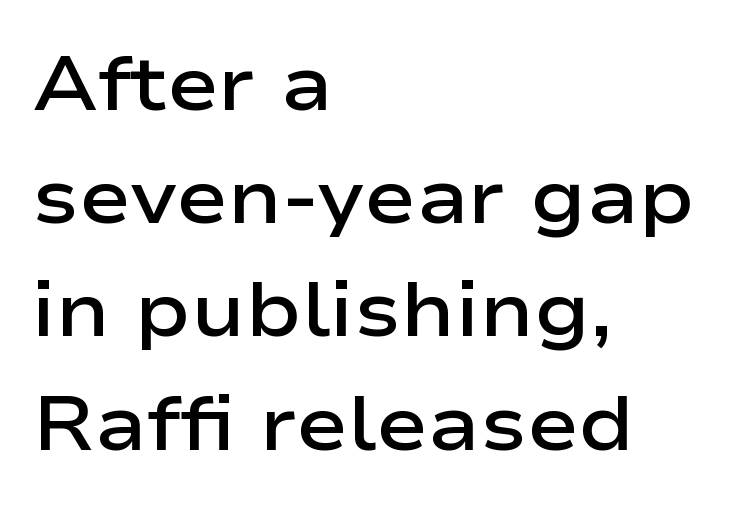
Q: Is the text bold? A: Semi-bold.
Q: Is the text italic (slanted)? A: No, it is upright.
Q: Is the typeface a serif or a sans-serif typeface? A: Sans-serif.
Q: Is the text underlined? A: No.
Q: How is the paragraph aligned? A: Left-aligned.
Q: Is the spacing between letters normal or unusually wide? A: Normal.
Q: Is the spacing between lines tight, normal or loose? A: Normal.
Q: Width (condensed, normal, or wide)? A: Wide.
Q: Stroke contrast? A: Low.
Q: x-height? A: Medium.
Q: Monospaced? A: No.
